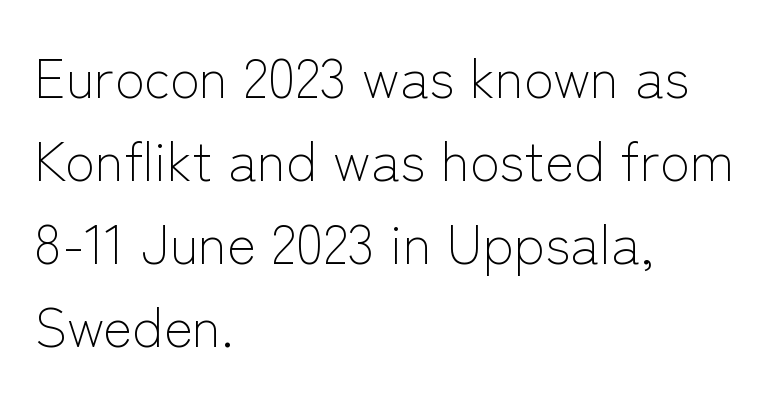
{"serif": "no", "italic": "no", "bold": "no", "weight": "light", "width": "normal", "stroke_contrast": "low", "x_height": "medium", "monospaced": "no", "underline": "no", "align": "left", "line_spacing": "normal", "line_spacing_ratio": 1.51, "letter_spacing": "normal", "letter_spacing_em": 0.0, "glyph_px": 55}
